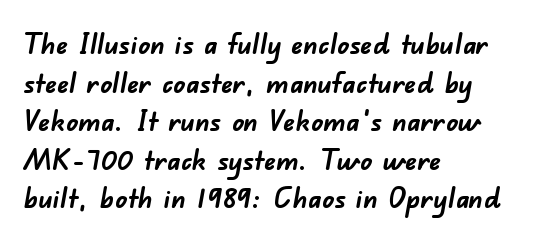
The image shows 29 px semibold sans-serif type; set left-aligned, normal line spacing (1.33x), normal letter spacing, not underlined; low stroke contrast and a small x-height.
